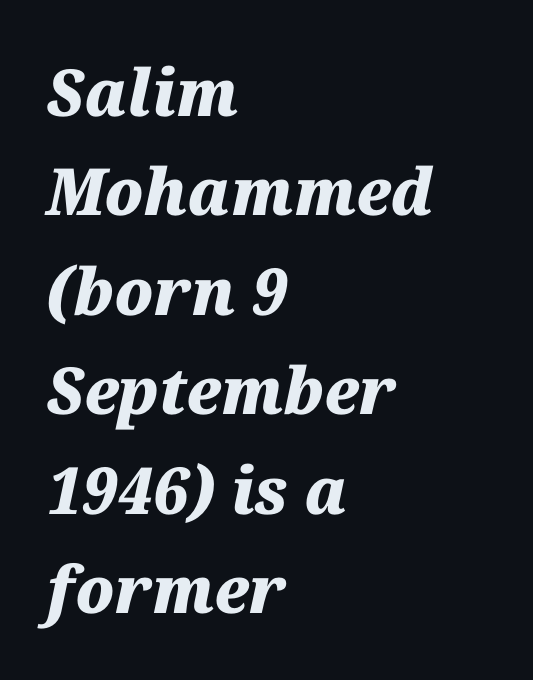
Q: Is the text bold? A: Yes.
Q: Is the text italic (slanted)? A: Yes, it leans right by about 12 degrees.
Q: Is the text underlined? A: No.
Q: How is the paragraph aligned? A: Left-aligned.
Q: Is the spacing between letters normal or unusually wide? A: Normal.
Q: Is the spacing between lines tight, normal or loose? A: Normal.
Q: Width (condensed, normal, or wide)? A: Normal.
Q: Stroke contrast? A: Medium.
Q: x-height? A: Medium.
Q: Monospaced? A: No.
